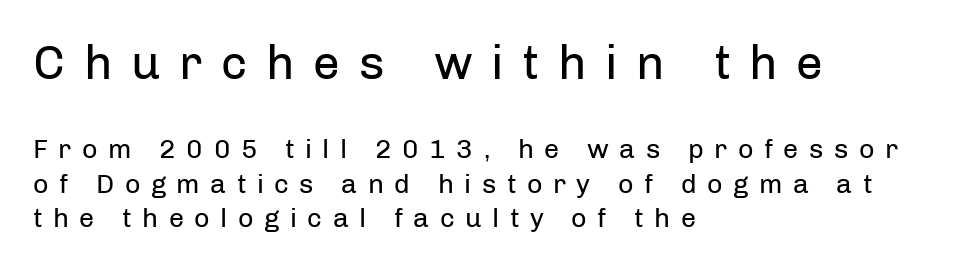
{"serif": "no", "italic": "no", "bold": "no", "weight": "regular", "width": "normal", "stroke_contrast": "low", "x_height": "medium", "monospaced": "no", "underline": "no", "align": "left", "line_spacing": "normal", "line_spacing_ratio": 1.27, "letter_spacing": "wide", "letter_spacing_em": 0.39, "larger_block": "first", "size_ratio": 1.78, "glyph_px": 48}
